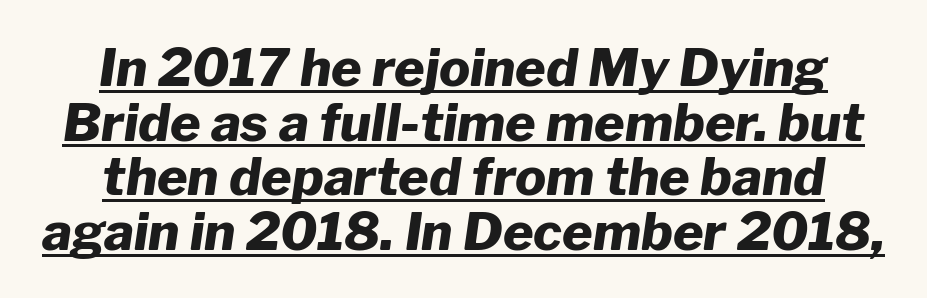
{"italic": "yes", "lean": "right", "slant_degrees": 8, "bold": "yes", "weight": "heavy", "width": "normal", "stroke_contrast": "low", "x_height": "medium", "monospaced": "no", "underline": "yes", "line_spacing": "tight", "line_spacing_ratio": 1.05, "letter_spacing": "normal", "letter_spacing_em": 0.0, "glyph_px": 52}
